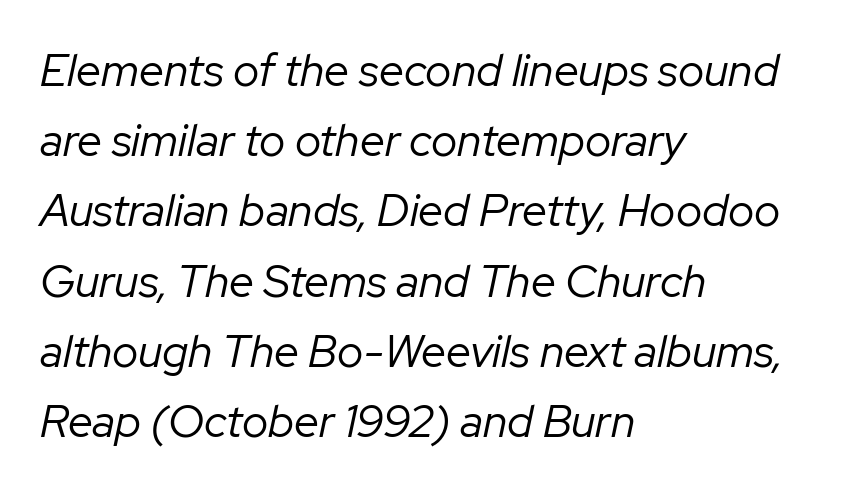
The image shows 45 px regular-weight type, italic (leaning right); set left-aligned, normal line spacing (1.56x), normal letter spacing, not underlined; low stroke contrast and a medium x-height.
